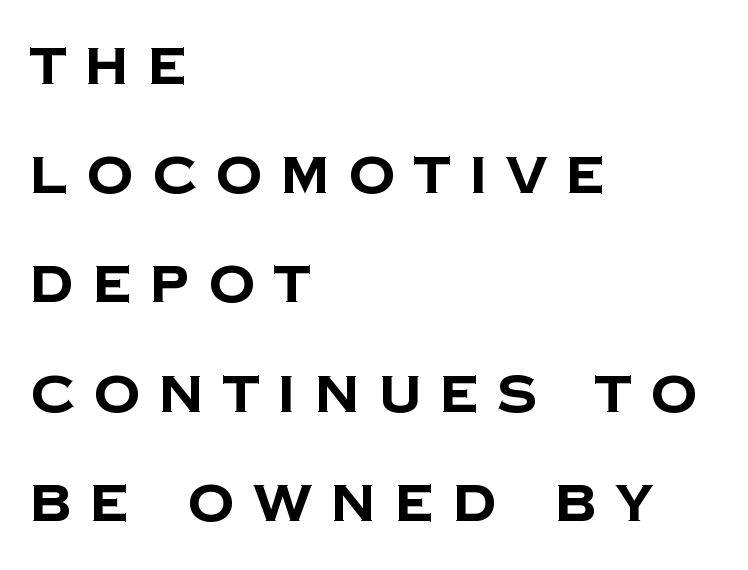
The image shows 52 px bold sans-serif type; set left-aligned, loose line spacing (2.1x), unusually wide letter spacing (+0.36 em), not underlined; low stroke contrast and a large x-height.
